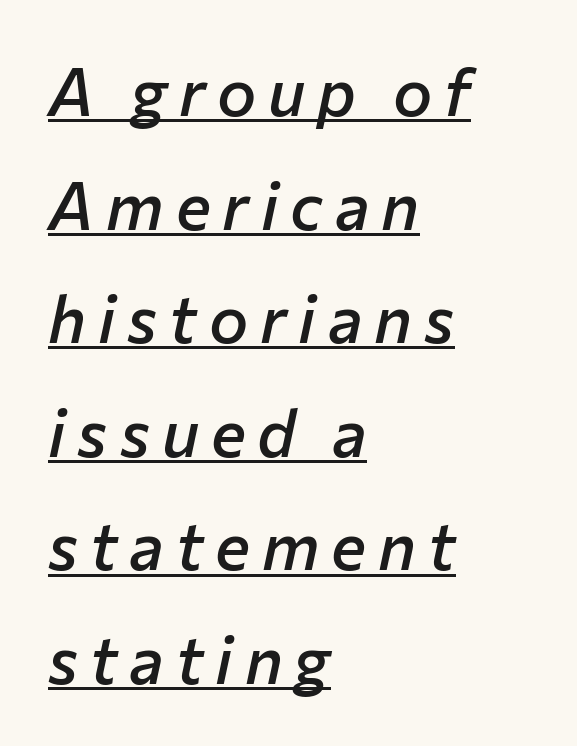
{"italic": "yes", "lean": "right", "slant_degrees": 12, "bold": "semi", "weight": "semibold", "width": "normal", "stroke_contrast": "low", "x_height": "medium", "monospaced": "no", "underline": "yes", "align": "left", "line_spacing_ratio": 1.72, "glyph_px": 66}
